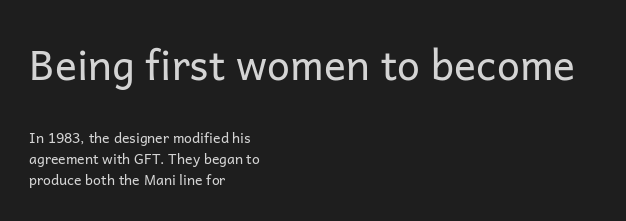
{"serif": "no", "italic": "no", "bold": "no", "weight": "regular", "width": "normal", "stroke_contrast": "low", "x_height": "medium", "monospaced": "no", "underline": "no", "align": "left", "line_spacing": "normal", "line_spacing_ratio": 1.53, "letter_spacing": "normal", "letter_spacing_em": 0.0, "larger_block": "first", "size_ratio": 2.93, "glyph_px": 41}
